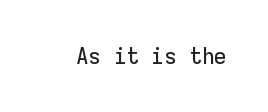
The image shows 23 px text type, upright; set normal letter spacing, not underlined.
